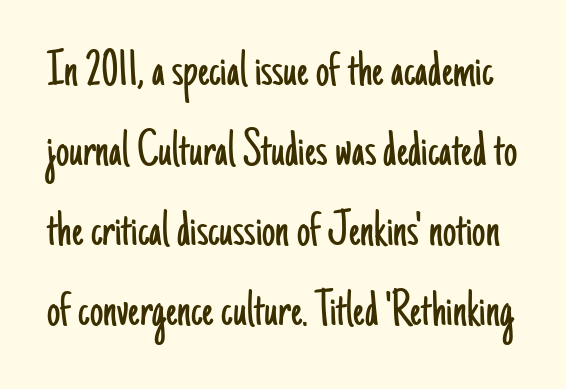
The image shows 53 px light, condensed sans-serif type, upright; set normal line spacing (1.51x), normal letter spacing, not underlined; low stroke contrast and a small x-height.
